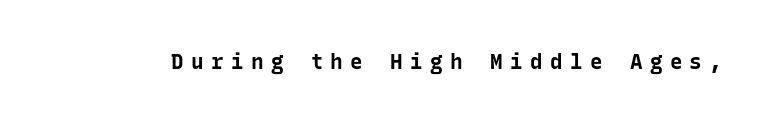
The image shows 21 px bold type, upright; set unusually wide letter spacing (+0.35 em), not underlined.
